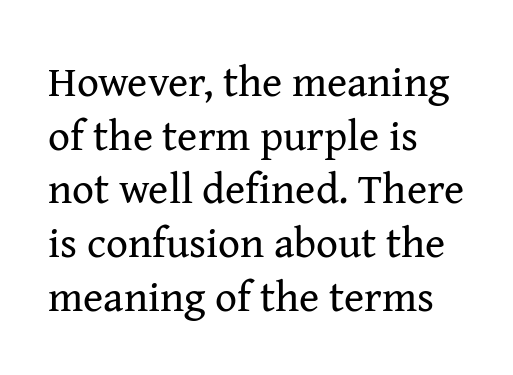
Q: Is the text bold? A: No.
Q: Is the text italic (slanted)? A: No, it is upright.
Q: Is the typeface a serif or a sans-serif typeface? A: Serif.
Q: Is the text underlined? A: No.
Q: How is the paragraph aligned? A: Left-aligned.
Q: Is the spacing between letters normal or unusually wide? A: Normal.
Q: Is the spacing between lines tight, normal or loose? A: Normal.
Q: Width (condensed, normal, or wide)? A: Normal.
Q: Stroke contrast? A: Medium.
Q: x-height? A: Medium.
Q: Monospaced? A: No.
